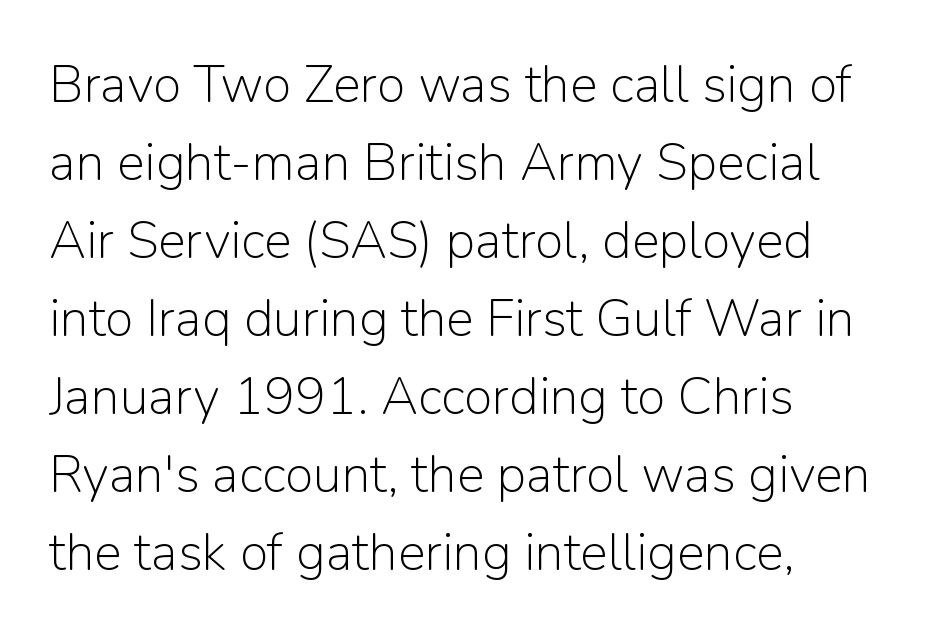
The image shows 52 px light sans-serif type, upright; set left-aligned, normal line spacing (1.5x), normal letter spacing, not underlined; low stroke contrast and a medium x-height.
